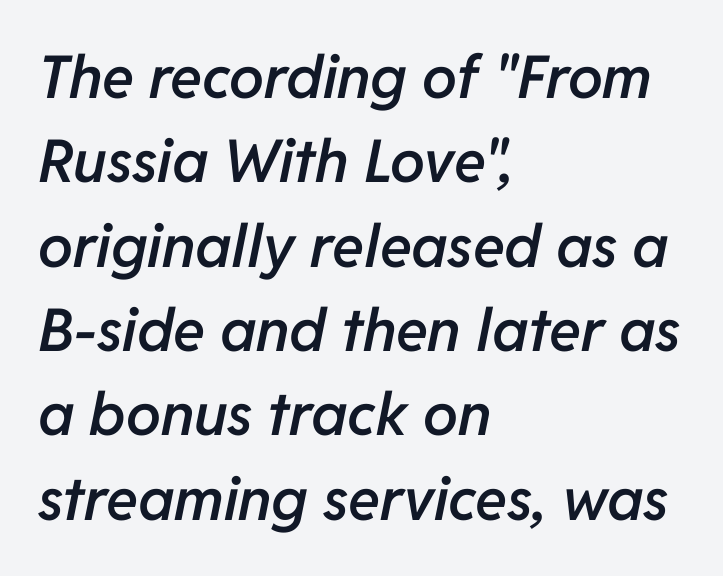
Look at the tracking — it's just the regular setting, nothing added. The face used here is proportionally spaced, like ordinary book or web type. Notice how the stems are inclined rather than vertical — that's the hallmark of italics. Bare-footed words on every line. The typesetter chose a ragged-right arrangement here. Regarding leading, the lines here are spaced in the standard way.
